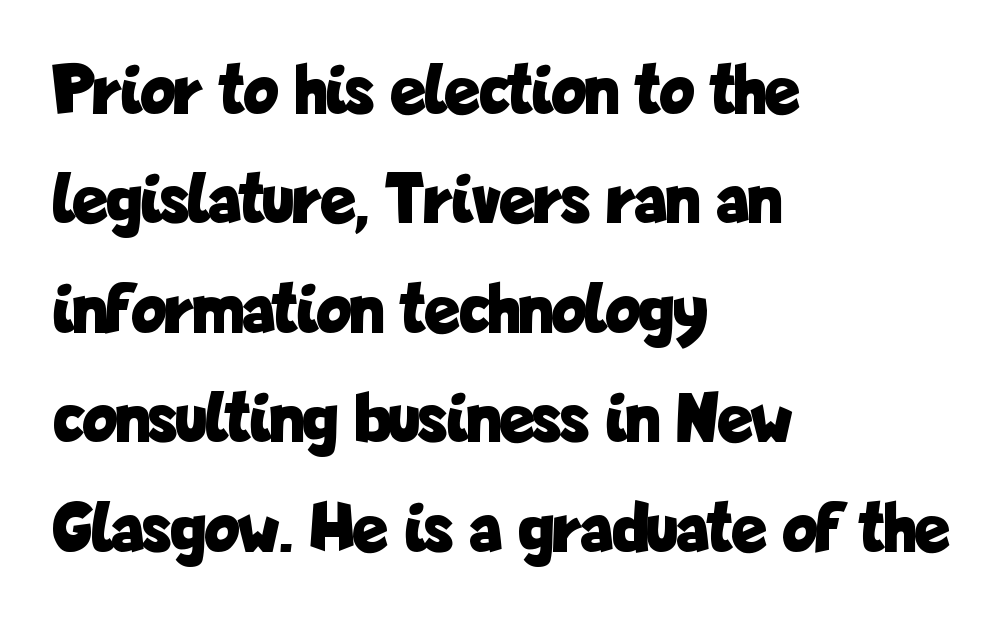
Q: Is the text bold? A: Yes.
Q: Is the text italic (slanted)? A: No, it is upright.
Q: Is the typeface a serif or a sans-serif typeface? A: Sans-serif.
Q: Is the text underlined? A: No.
Q: How is the paragraph aligned? A: Left-aligned.
Q: Is the spacing between letters normal or unusually wide? A: Normal.
Q: Is the spacing between lines tight, normal or loose? A: Normal.
Q: Width (condensed, normal, or wide)? A: Condensed.
Q: Stroke contrast? A: Low.
Q: x-height? A: Medium.
Q: Monospaced? A: No.
